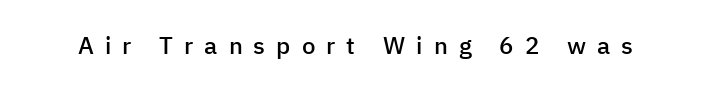
The image shows 24 px text type, upright; set unusually wide letter spacing (+0.46 em), not underlined.
